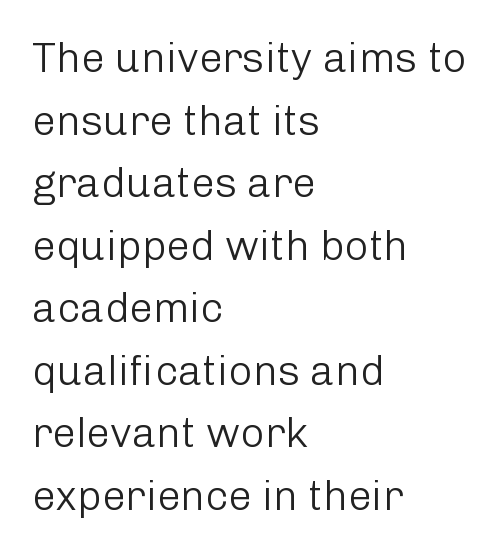
The image shows 42 px light sans-serif type, upright; set left-aligned, normal line spacing (1.49x), normal letter spacing, not underlined; low stroke contrast and a medium x-height.
